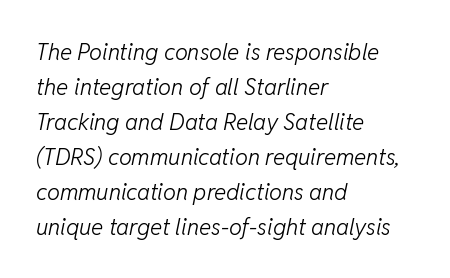
The image shows 23 px text type, italic (leaning right); set left-aligned, normal line spacing (1.52x), normal letter spacing, not underlined.
